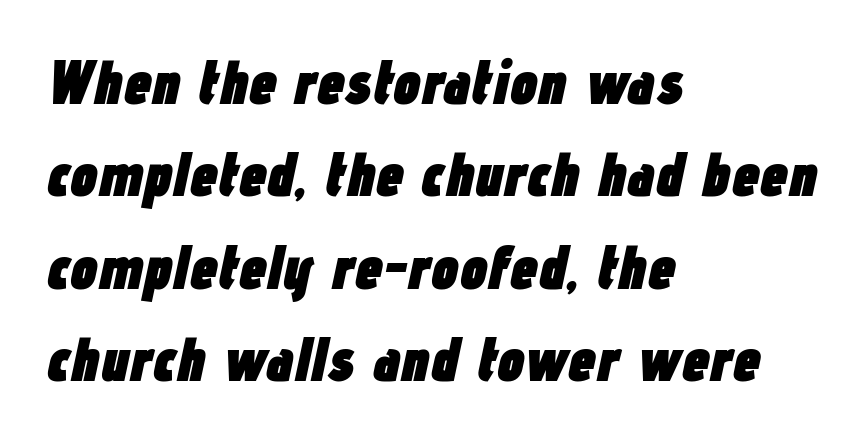
The image shows 62 px heavy, condensed type, italic (leaning right); set left-aligned, normal line spacing (1.49x), normal letter spacing, not underlined; low stroke contrast and a medium x-height.
